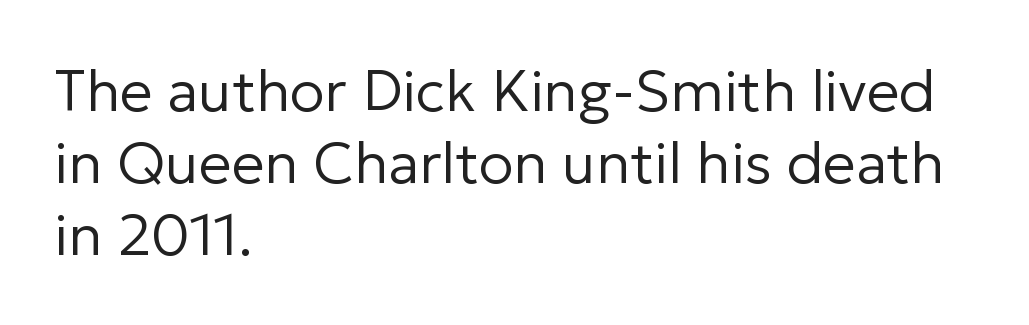
The image shows 58 px regular-weight sans-serif type, upright; set left-aligned, line spacing 1.24x, normal letter spacing, not underlined; low stroke contrast and a medium x-height.
